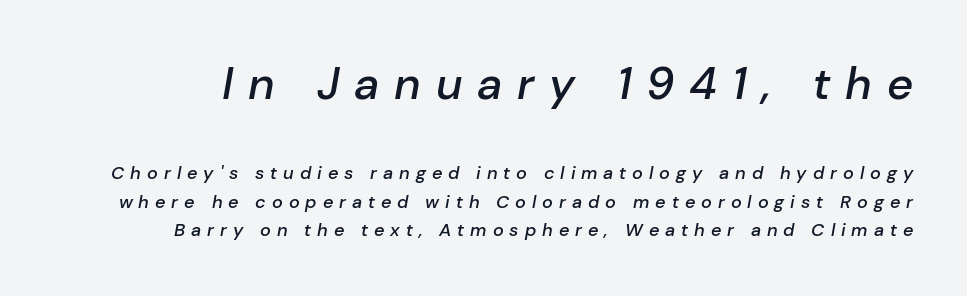
{"italic": "yes", "lean": "right", "slant_degrees": 10, "bold": "semi", "weight": "semibold", "width": "normal", "stroke_contrast": "low", "x_height": "medium", "monospaced": "no", "underline": "no", "line_spacing": "normal", "line_spacing_ratio": 1.58, "letter_spacing": "wide", "letter_spacing_em": 0.33, "larger_block": "first", "size_ratio": 2.5, "glyph_px": 45}
